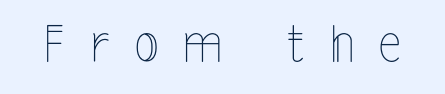
The image shows 50 px thin, condensed type, upright; set unusually wide letter spacing (+0.5 em), not underlined; a medium x-height.
